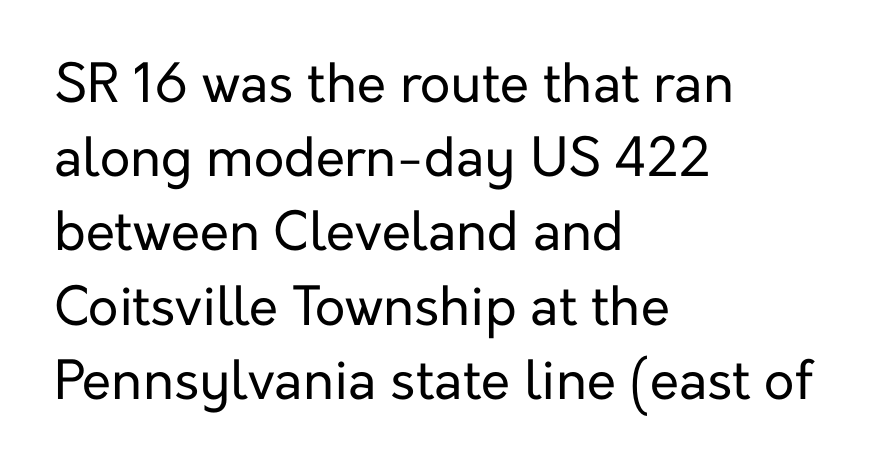
Is there any slant? The stems are plumb. Do the characters align in a grid? No, the font is proportional. Words appear dense and cohesive because spacing is normal. This rendering features lettering with no underline.
